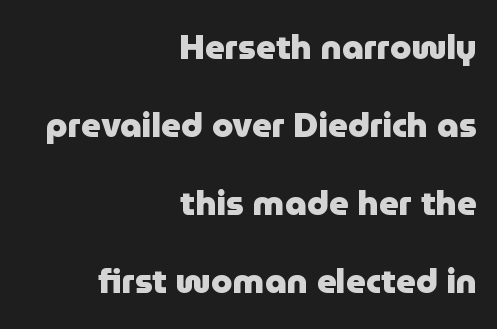
{"serif": "no", "italic": "no", "bold": "yes", "weight": "heavy", "width": "normal", "stroke_contrast": "low", "x_height": "medium", "monospaced": "no", "underline": "no", "align": "right", "line_spacing": "loose", "line_spacing_ratio": 2.29, "letter_spacing": "normal", "letter_spacing_em": 0.0, "glyph_px": 34}
